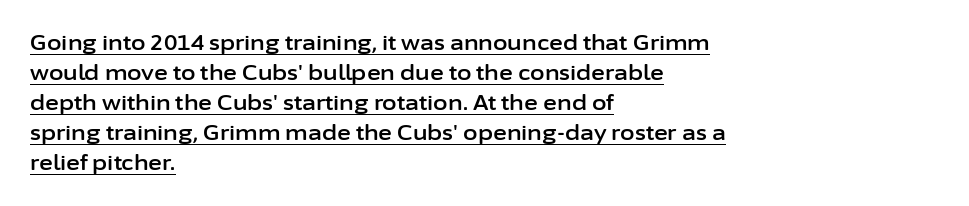
The image shows 21 px text type, upright; set left-aligned, normal line spacing (1.43x), normal letter spacing, underlined.
